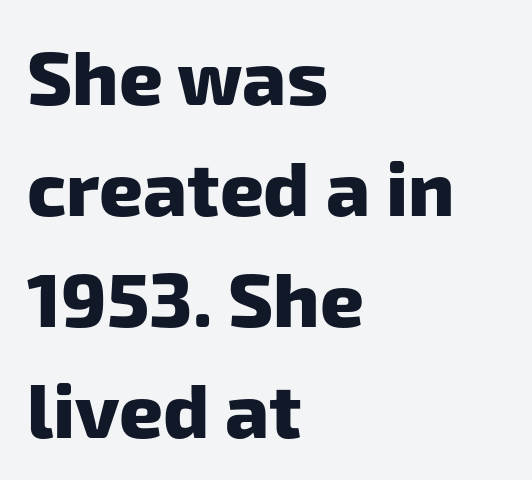
{"serif": "no", "bold": "yes", "weight": "heavy", "width": "normal", "stroke_contrast": "low", "x_height": "medium", "monospaced": "no", "underline": "no", "align": "left", "line_spacing": "normal", "line_spacing_ratio": 1.46, "letter_spacing": "normal", "letter_spacing_em": 0.0, "glyph_px": 76}
